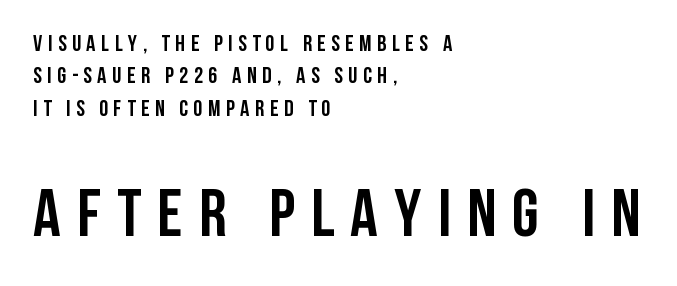
Here the designer chose a conventional face with non-uniform glyph widths. Classification — sans serif. The text block is weighted toward the left margin, trailing off unevenly rightward. The second block has been scaled up relative to the first. Italic: no, the glyphs are upright roman. Heavy, bold letterforms.
